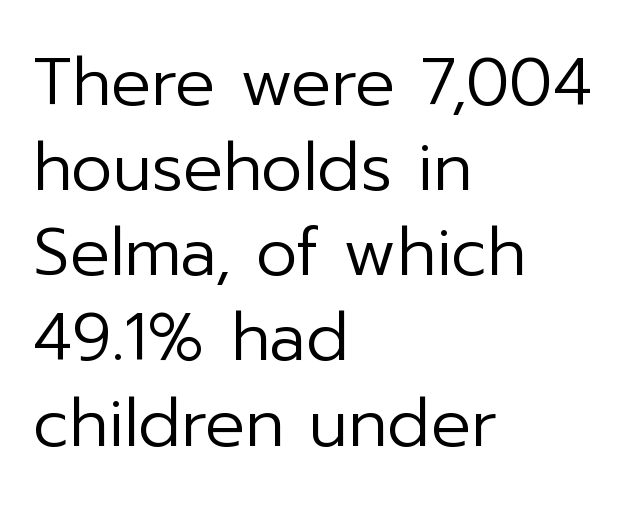
Q: Is the text bold? A: No.
Q: Is the text italic (slanted)? A: No, it is upright.
Q: Is the typeface a serif or a sans-serif typeface? A: Sans-serif.
Q: Is the text underlined? A: No.
Q: How is the paragraph aligned? A: Left-aligned.
Q: Is the spacing between letters normal or unusually wide? A: Normal.
Q: Is the spacing between lines tight, normal or loose? A: Normal.
Q: Width (condensed, normal, or wide)? A: Normal.
Q: Stroke contrast? A: Low.
Q: x-height? A: Medium.
Q: Monospaced? A: No.
